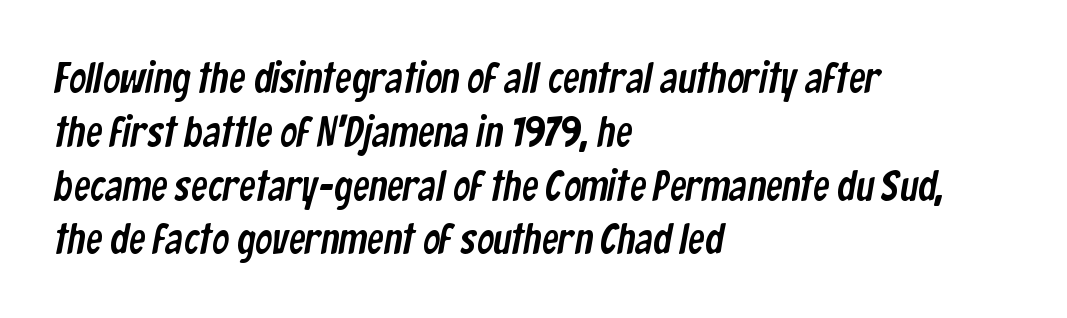
Short and long lines alike share a common starting point at left. Underlining? Definitely not there. The text was rendered using a sans face with plain stroke endings. Characters follow at the spacing the type designer built in. Note the varied advance widths — an 'i' is clearly narrower than an 'm'.
